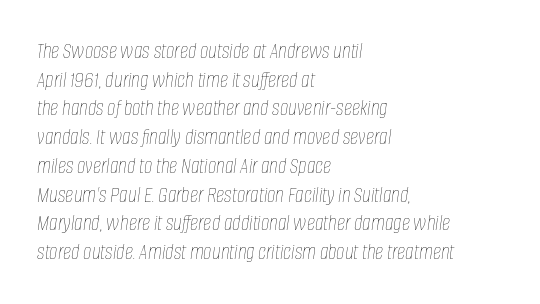
Q: Is the text bold? A: No.
Q: Is the text italic (slanted)? A: Yes, it leans right by about 8 degrees.
Q: Is the text underlined? A: No.
Q: How is the paragraph aligned? A: Left-aligned.
Q: Is the spacing between letters normal or unusually wide? A: Normal.
Q: Is the spacing between lines tight, normal or loose? A: Normal.
